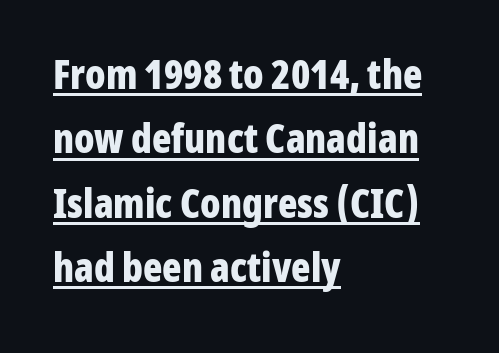
Q: Is the text bold? A: Yes.
Q: Is the text italic (slanted)? A: No, it is upright.
Q: Is the typeface a serif or a sans-serif typeface? A: Sans-serif.
Q: Is the text underlined? A: Yes.
Q: How is the paragraph aligned? A: Left-aligned.
Q: Is the spacing between letters normal or unusually wide? A: Normal.
Q: Is the spacing between lines tight, normal or loose? A: Normal.
Q: Width (condensed, normal, or wide)? A: Condensed.
Q: Stroke contrast? A: Low.
Q: x-height? A: Medium.
Q: Monospaced? A: No.
